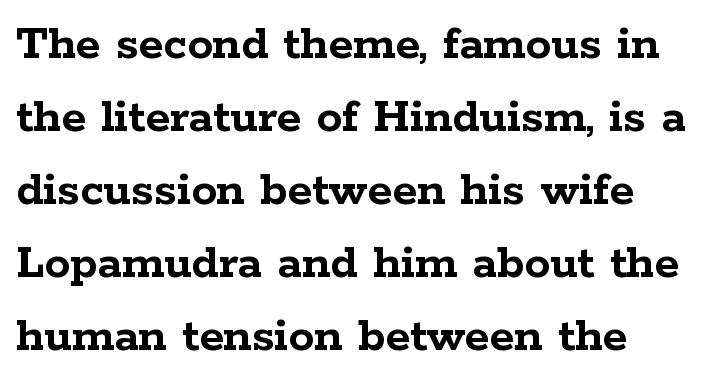
The rows are spaced the way most documents space them. Quick note: underline off. The font family rendered here belongs to the serif group. Every character sits straight up, as roman type does. Inter-character spacing is left at the font's built-in metrics. Set as a true bold cut, around the 700 mark.
